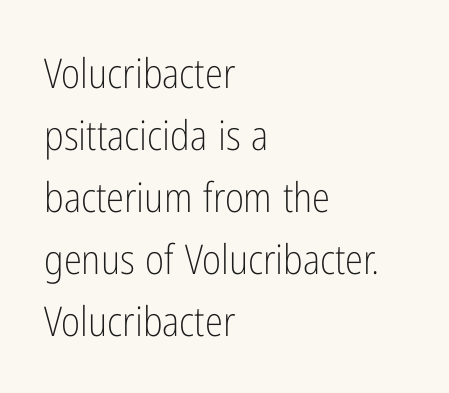
Q: Is the text bold? A: No.
Q: Is the text italic (slanted)? A: No, it is upright.
Q: Is the typeface a serif or a sans-serif typeface? A: Sans-serif.
Q: Is the text underlined? A: No.
Q: How is the paragraph aligned? A: Left-aligned.
Q: Is the spacing between letters normal or unusually wide? A: Normal.
Q: Is the spacing between lines tight, normal or loose? A: Normal.
Q: Width (condensed, normal, or wide)? A: Condensed.
Q: Stroke contrast? A: Low.
Q: x-height? A: Medium.
Q: Monospaced? A: No.
